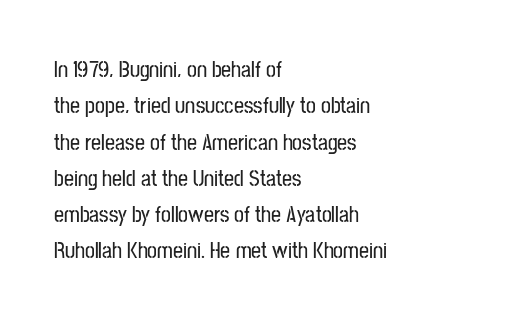
This is roman type, the default non-slanted kind. How are the letters spaced? Ordinarily, with no added tracking. Normally led — the rows are evenly, conventionally spaced. The lines are quadded left. The specimen omits any rule beneath the text block's lines.
